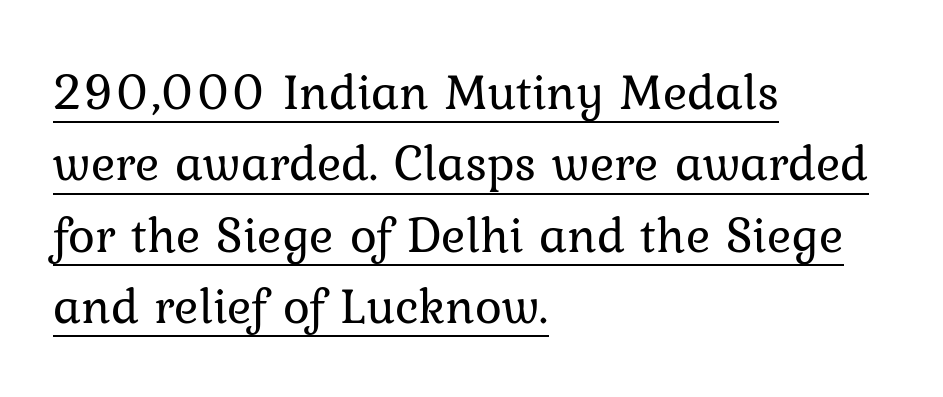
The image shows 51 px regular-weight serif type, upright; set left-aligned, normal line spacing (1.4x), normal letter spacing, underlined; low stroke contrast and a medium x-height.
